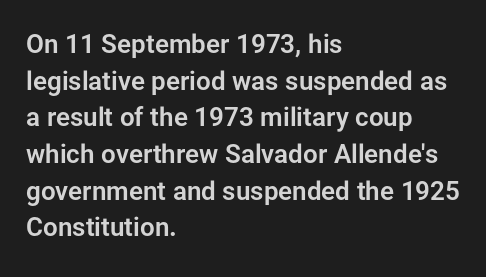
The image shows 26 px text type, upright; set left-aligned, normal line spacing (1.41x), normal letter spacing, not underlined.
